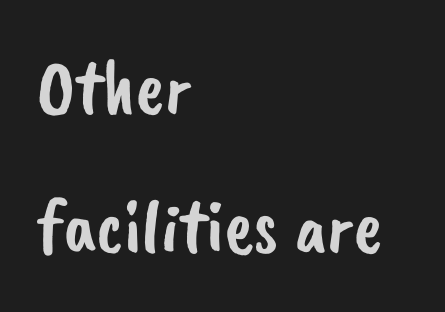
Q: Is the typeface a serif or a sans-serif typeface? A: Sans-serif.
Q: Is the text underlined? A: No.
Q: How is the paragraph aligned? A: Left-aligned.
Q: Is the spacing between letters normal or unusually wide? A: Normal.
Q: Width (condensed, normal, or wide)? A: Normal.
Q: Stroke contrast? A: Low.
Q: x-height? A: Small.
Q: Monospaced? A: No.
